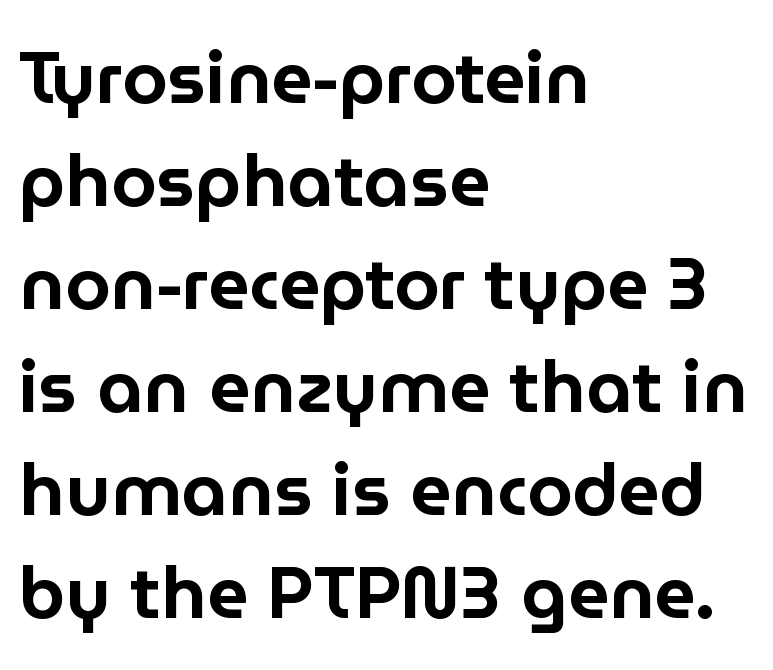
{"serif": "no", "italic": "no", "width": "normal", "stroke_contrast": "low", "x_height": "medium", "monospaced": "no", "underline": "no", "align": "left", "line_spacing": "normal", "line_spacing_ratio": 1.41, "letter_spacing": "normal", "letter_spacing_em": 0.0, "glyph_px": 73}
